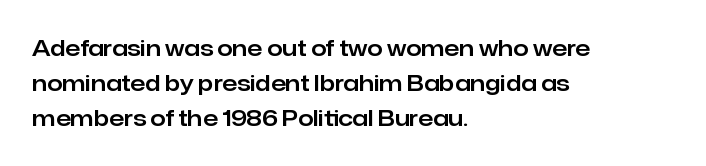
The image shows 22 px text type, upright; set left-aligned, normal line spacing (1.59x), normal letter spacing, not underlined.
